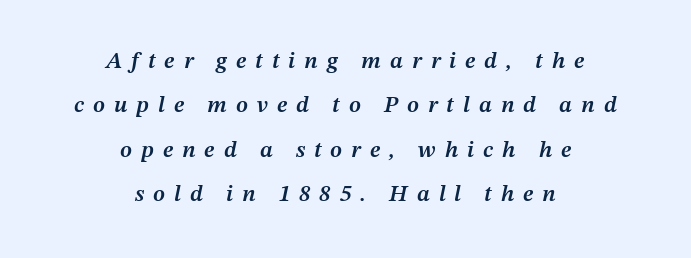
{"italic": "yes", "lean": "right", "slant_degrees": 12, "bold": "semi", "underline": "no", "align": "center", "line_spacing": "loose", "line_spacing_ratio": 1.93, "letter_spacing": "wide", "letter_spacing_em": 0.39, "glyph_px": 23}
